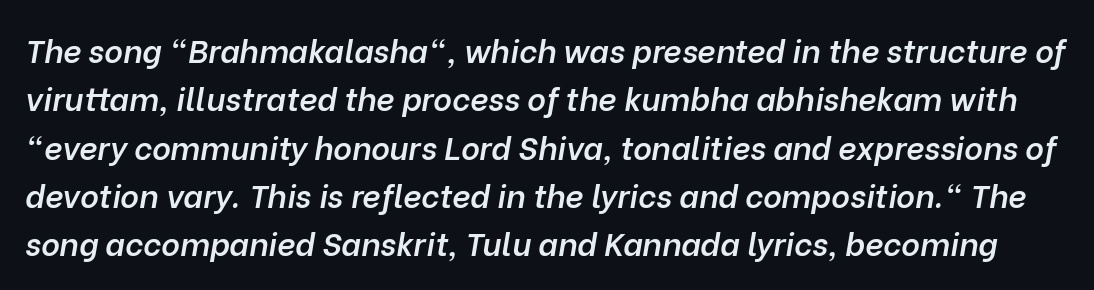
The characters look somewhat weighty, a semibold short of true bold. Default kerning and tracking; the words read as compact shapes. Honestly, there is no underline to notice here at all. Regular leading. Characters are canted at an angle relative to the baseline's perpendicular. This sample has the flowing, uneven cadence of proportional lettering.
